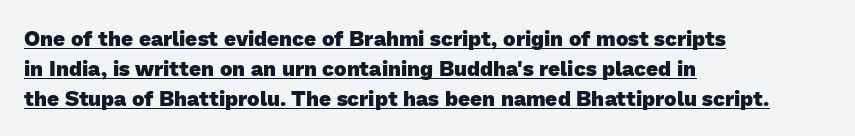
The block of text has a typical density, with ordinary space between rows. Has an underline been added? It has. The paragraph shown leans on its left margin. The passage shown is emphatically bold.
